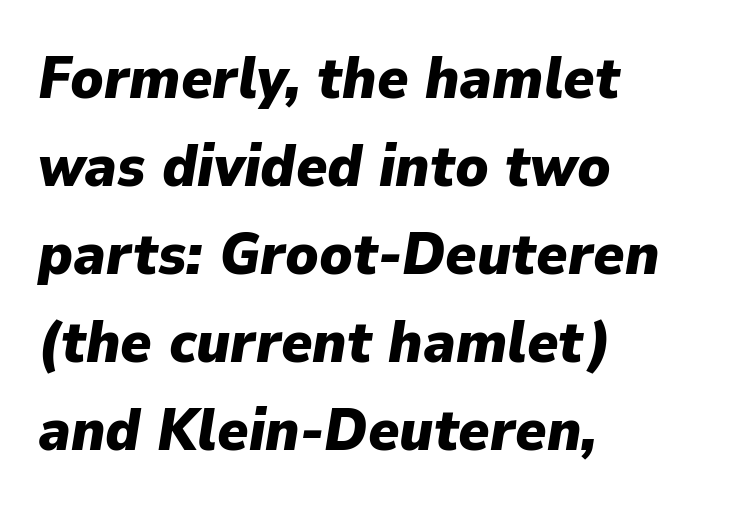
{"italic": "yes", "lean": "right", "slant_degrees": 9, "bold": "yes", "weight": "heavy", "width": "normal", "stroke_contrast": "low", "x_height": "medium", "monospaced": "no", "underline": "no", "align": "left", "line_spacing": "normal", "line_spacing_ratio": 1.49, "letter_spacing": "normal", "letter_spacing_em": 0.0, "glyph_px": 59}
